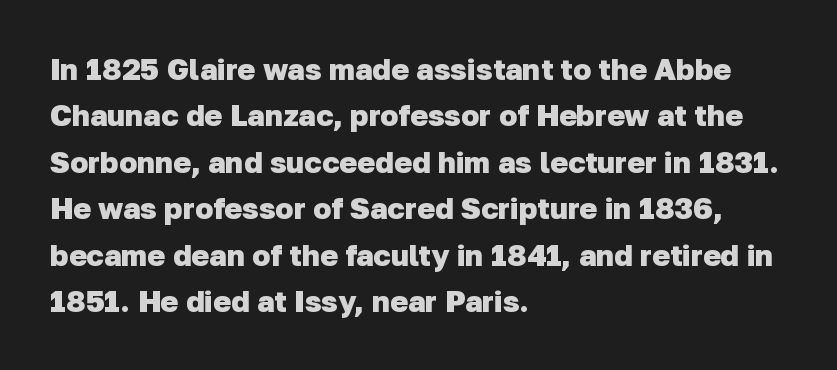
If you drew a ruler down the left edge, every line would touch it. No feet cap the strokes, marking this as sans-serif type. Weight check: bold — yes, fully. Lines of text with bare space underneath.
